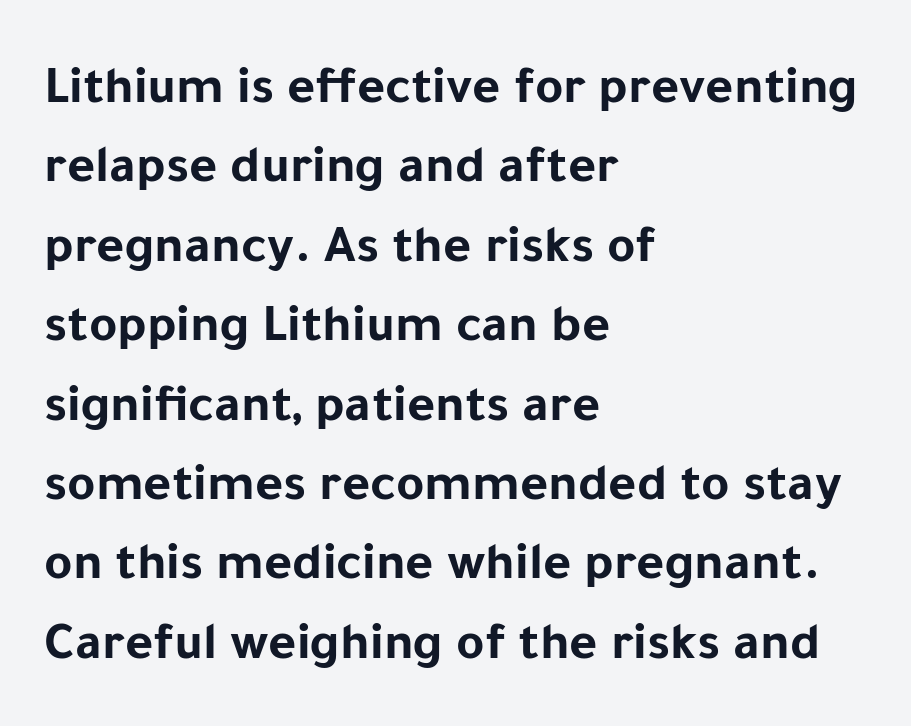
Q: Is the text bold? A: Yes.
Q: Is the text italic (slanted)? A: No, it is upright.
Q: Is the typeface a serif or a sans-serif typeface? A: Sans-serif.
Q: Is the text underlined? A: No.
Q: How is the paragraph aligned? A: Left-aligned.
Q: Is the spacing between letters normal or unusually wide? A: Normal.
Q: Is the spacing between lines tight, normal or loose? A: Normal.
Q: Width (condensed, normal, or wide)? A: Normal.
Q: Stroke contrast? A: Low.
Q: x-height? A: Medium.
Q: Monospaced? A: No.
